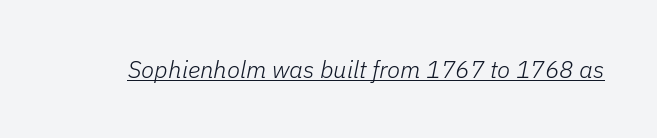
Q: Is the text bold? A: No.
Q: Is the text italic (slanted)? A: Yes, it leans right by about 11 degrees.
Q: Is the text underlined? A: Yes.
Q: Is the spacing between letters normal or unusually wide? A: Normal.
